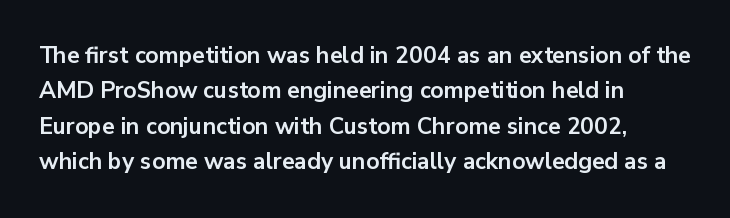
The strip under each line holds only bare page. The designer left line spacing at the default. Typeset ragged right — the left edge is the straight one. Heavy-handed strokes throughout: this text is bold.
